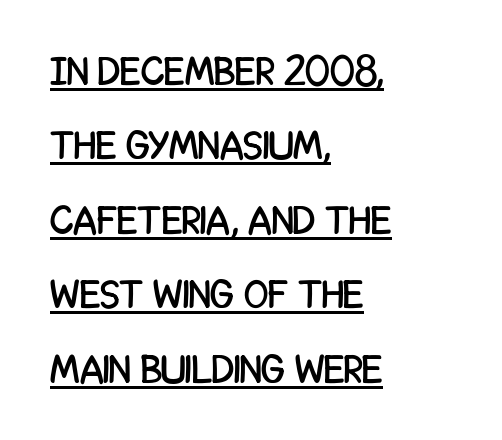
Q: Is the text italic (slanted)? A: No, it is upright.
Q: Is the typeface a serif or a sans-serif typeface? A: Sans-serif.
Q: Is the text underlined? A: Yes.
Q: How is the paragraph aligned? A: Left-aligned.
Q: Is the spacing between letters normal or unusually wide? A: Normal.
Q: Width (condensed, normal, or wide)? A: Condensed.
Q: Stroke contrast? A: Low.
Q: x-height? A: Large.
Q: Monospaced? A: No.
